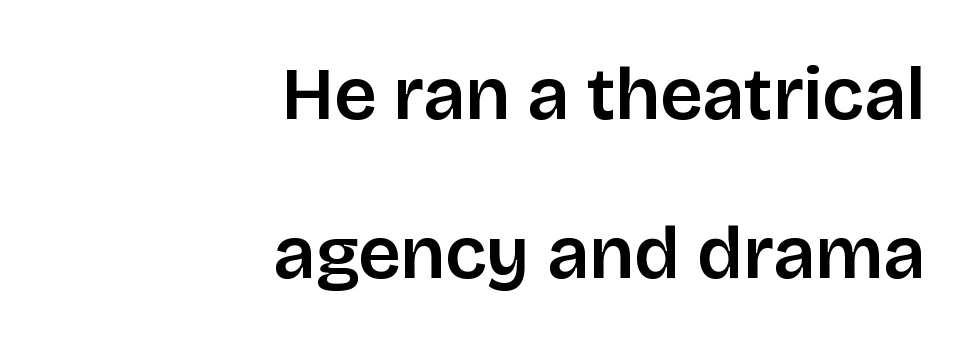
The image shows 75 px sans-serif type, upright; set right-aligned, loose line spacing (2.12x), normal letter spacing, not underlined; low stroke contrast and a large x-height.
